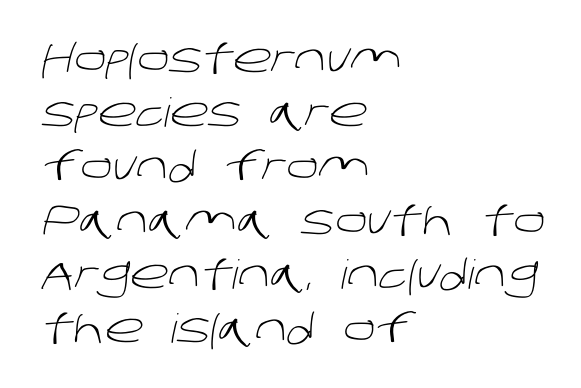
On a weight scale, this lands at 450 or below. The gap between lines stays unmarked. These lines are rendered in a variable-pitch font. Summary of vertical rhythm: regular, with standard interline spacing. Stroke terminals: plain, sans-serif. Short note: letters normally spaced.
